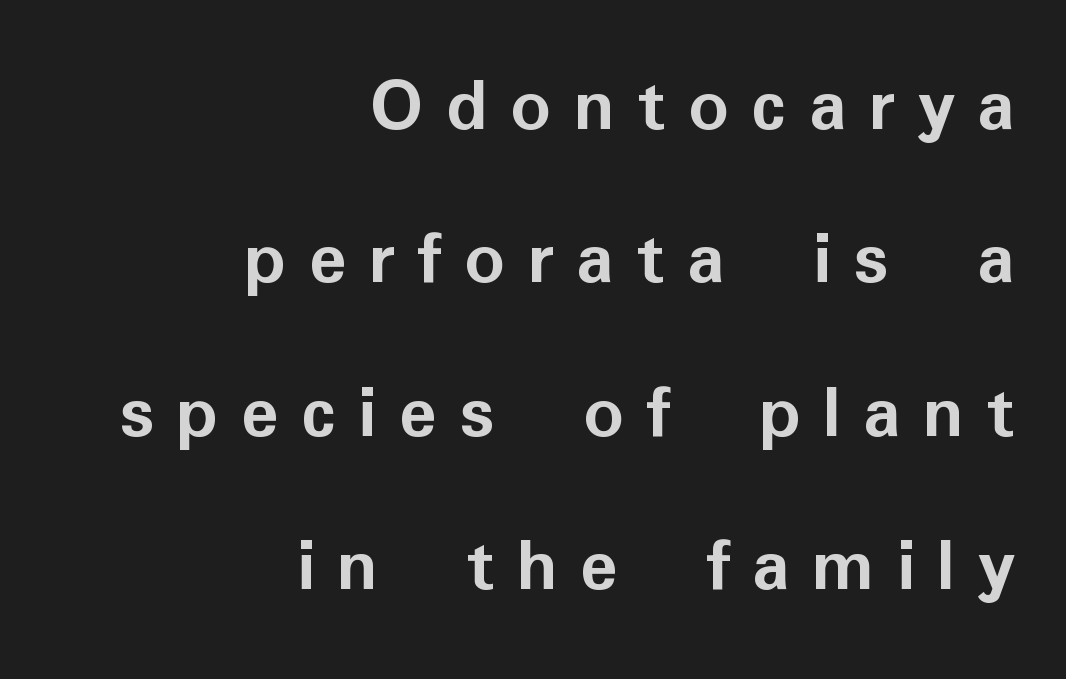
The image shows 79 px semibold sans-serif type, upright; set right-aligned, loose line spacing (1.94x), unusually wide letter spacing (+0.28 em), not underlined; low stroke contrast and a medium x-height.
